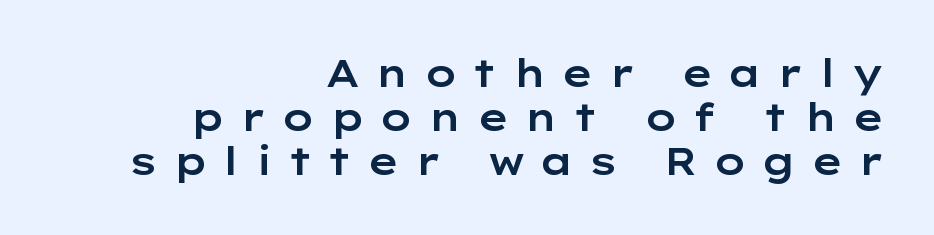
The image shows 38 px wide sans-serif type, upright; set right-aligned, line spacing 1.16x, unusually wide letter spacing (+0.36 em), not underlined; low stroke contrast and a medium x-height.
